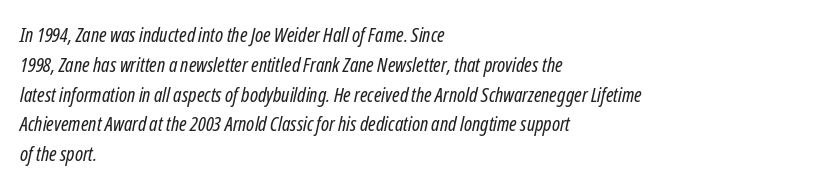
The glyphs look as if they've been sheared to an angle. Type without underlining. These lines keep a tight, regular rhythm from letter to letter. The rendering anchors every line to the left-hand side. Stems and bowls with no extra thickness — not bold. The leading is moderate, giving the passage an even texture.
